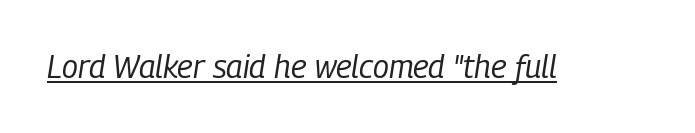
Q: Is the text bold? A: No.
Q: Is the text italic (slanted)? A: Yes, it leans right by about 9 degrees.
Q: Is the text underlined? A: Yes.
Q: Is the spacing between letters normal or unusually wide? A: Normal.
Q: Width (condensed, normal, or wide)? A: Condensed.
Q: Stroke contrast? A: Low.
Q: x-height? A: Medium.
Q: Monospaced? A: No.
